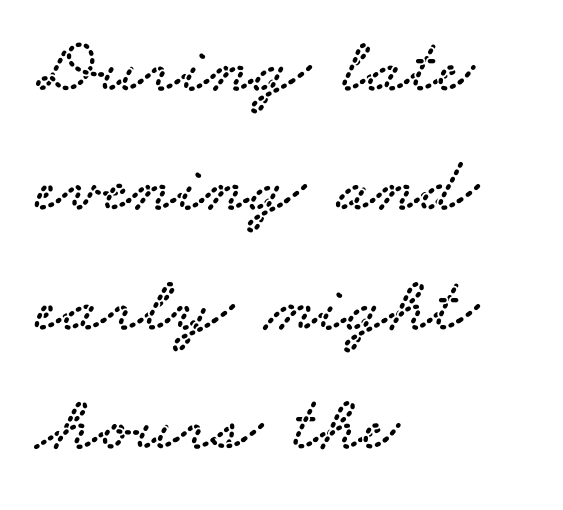
Q: Is the text underlined? A: No.
Q: How is the paragraph aligned? A: Left-aligned.
Q: Is the spacing between letters normal or unusually wide? A: Normal.
Q: Is the spacing between lines tight, normal or loose? A: Normal.
Q: Width (condensed, normal, or wide)? A: Wide.
Q: Stroke contrast? A: Low.
Q: x-height? A: Small.
Q: Monospaced? A: No.
